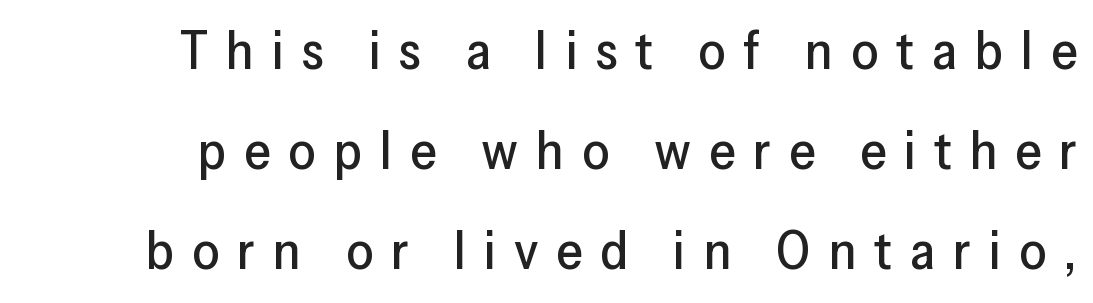
{"serif": "no", "italic": "no", "width": "normal", "stroke_contrast": "low", "x_height": "medium", "monospaced": "no", "underline": "no", "align": "right", "line_spacing_ratio": 1.89, "letter_spacing": "wide", "letter_spacing_em": 0.34, "glyph_px": 53}
